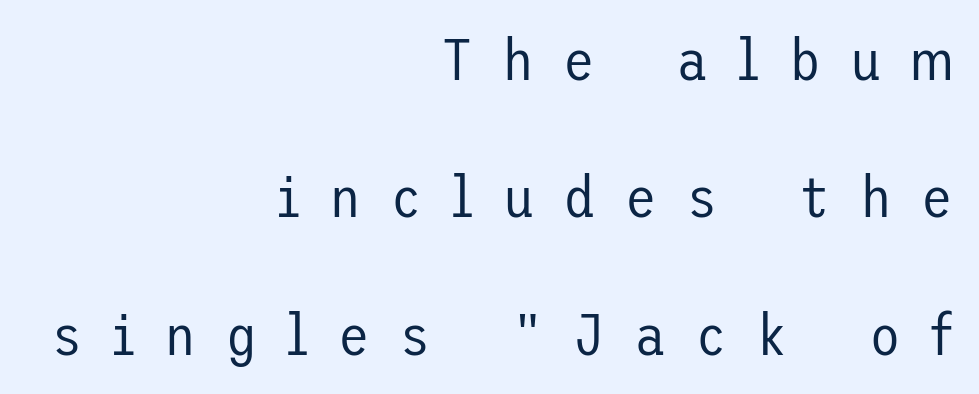
The specimen reads as upright at a glance. The rendering shows plain stroke endings on the letterforms — a sans-serif design. Descender tails drop into unmarked territory. These lines stand farther apart than default settings would place them. Is the letter spacing exaggerated? Yes — the characters are pushed far apart.
